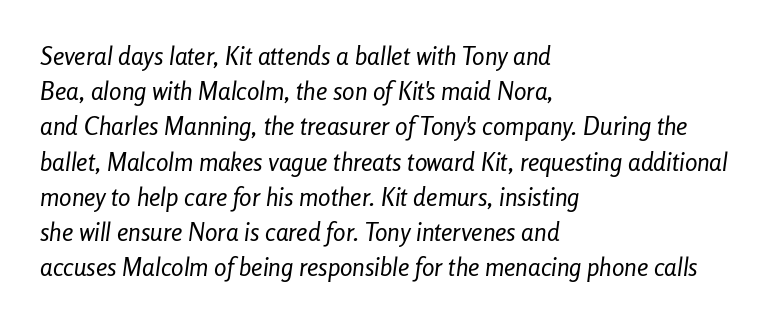
{"italic": "yes", "lean": "right", "slant_degrees": 8, "bold": "no", "underline": "no", "align": "left", "line_spacing": "normal", "line_spacing_ratio": 1.41, "letter_spacing": "normal", "letter_spacing_em": 0.0, "glyph_px": 25}
